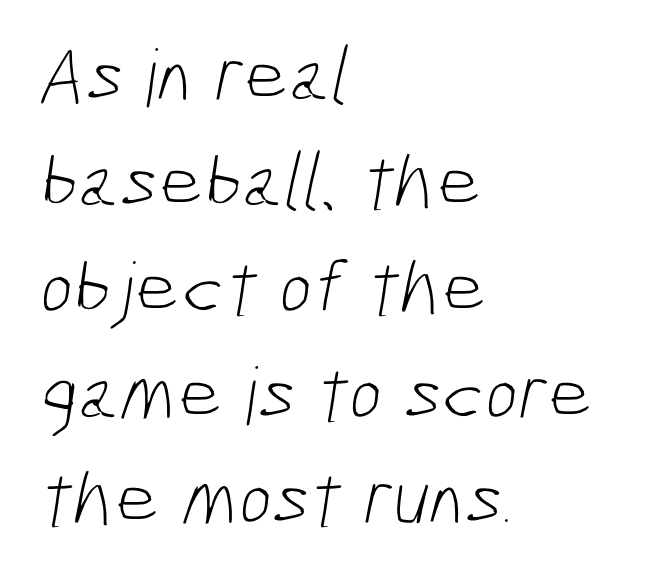
The image shows 79 px light, condensed sans-serif type; set left-aligned, normal line spacing (1.34x), normal letter spacing, not underlined; low stroke contrast and a medium x-height.
